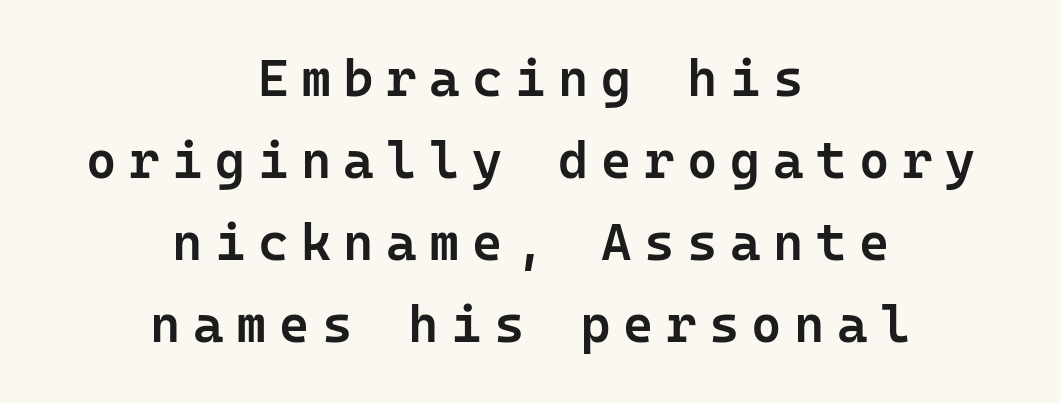
Q: Is the text bold? A: Semi-bold.
Q: Is the text italic (slanted)? A: No, it is upright.
Q: Is the typeface a serif or a sans-serif typeface? A: Sans-serif.
Q: Is the text underlined? A: No.
Q: How is the paragraph aligned? A: Centered.
Q: Is the spacing between letters normal or unusually wide? A: Unusually wide.
Q: Is the spacing between lines tight, normal or loose? A: Normal.
Q: Width (condensed, normal, or wide)? A: Normal.
Q: Stroke contrast? A: Low.
Q: x-height? A: Medium.
